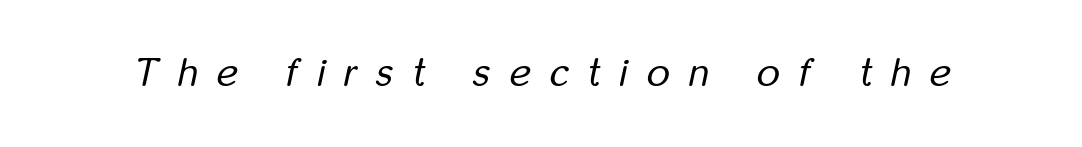
{"italic": "yes", "lean": "right", "slant_degrees": 12, "bold": "no", "weight": "regular", "width": "condensed", "stroke_contrast": "low", "x_height": "medium", "monospaced": "no", "underline": "no", "letter_spacing": "wide", "letter_spacing_em": 0.48, "glyph_px": 40}
